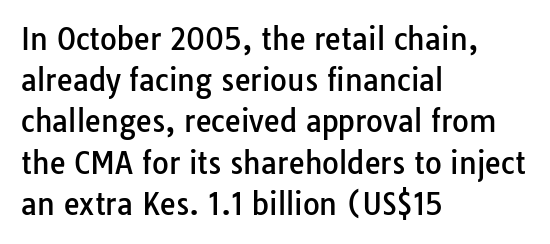
The image shows 29 px sans-serif type, upright; set left-aligned, normal line spacing (1.42x), normal letter spacing, not underlined; low stroke contrast and a medium x-height.
